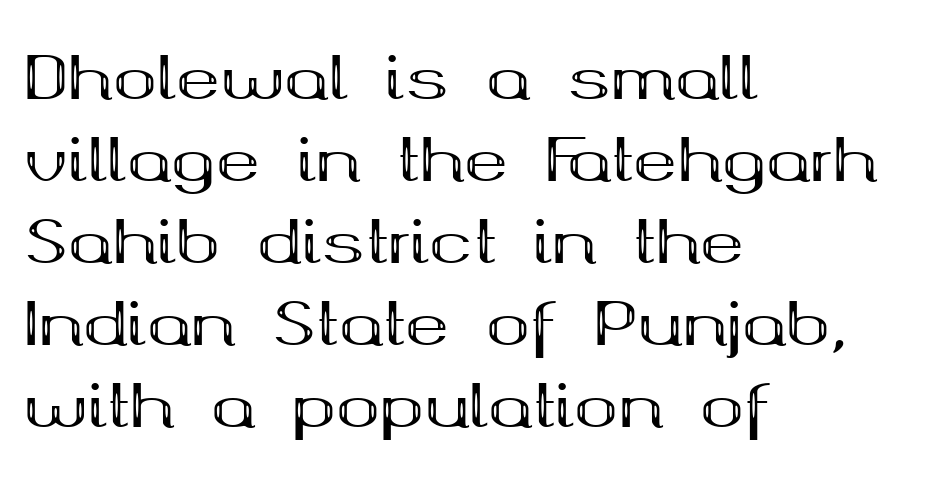
Compared with typical body copy, the letter spacing here is the same. Typographic density is high because the face is bold. Layout note: lines flush left. The space between consecutive lines is moderate. Looks like regular typesetting: each glyph gets only the width it needs.
